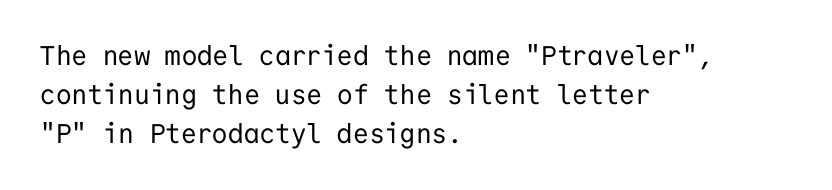
{"italic": "no", "bold": "no", "underline": "no", "align": "left", "line_spacing": "normal", "line_spacing_ratio": 1.45, "letter_spacing": "normal", "letter_spacing_em": 0.0, "glyph_px": 27}
